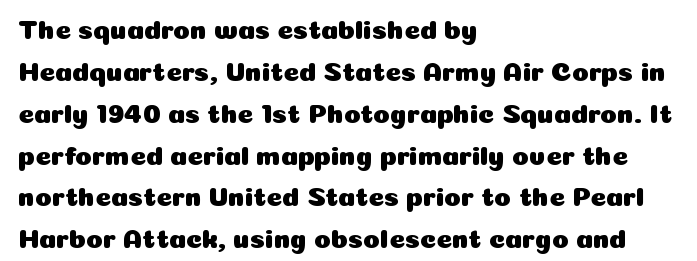
The image shows 27 px text type, upright; set left-aligned, normal line spacing (1.55x), normal letter spacing, not underlined.
